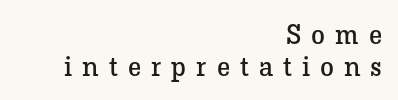
The tracking jumps out immediately: characters are airy and widely separated. Quick note: interline space is minimal. Style check: upright. These lines are composed in type with serifs. Each stroke keeps to a modest, everyday thickness or less.
